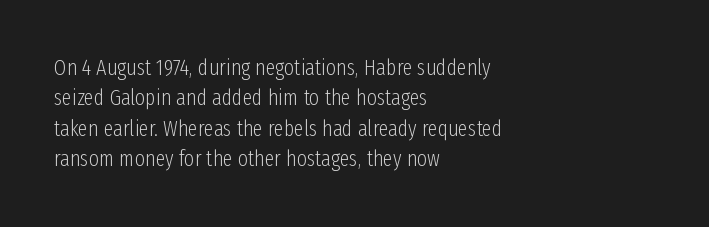
{"italic": "no", "bold": "no", "underline": "no", "align": "left", "line_spacing": "normal", "line_spacing_ratio": 1.38, "letter_spacing": "normal", "letter_spacing_em": 0.0, "glyph_px": 22}
